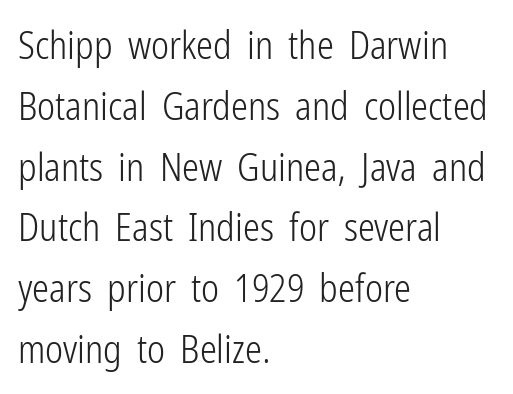
{"serif": "no", "italic": "no", "bold": "no", "weight": "light", "width": "condensed", "stroke_contrast": "low", "x_height": "medium", "monospaced": "no", "underline": "no", "align": "left", "line_spacing": "normal", "line_spacing_ratio": 1.6, "letter_spacing": "normal", "letter_spacing_em": 0.0, "glyph_px": 38}
